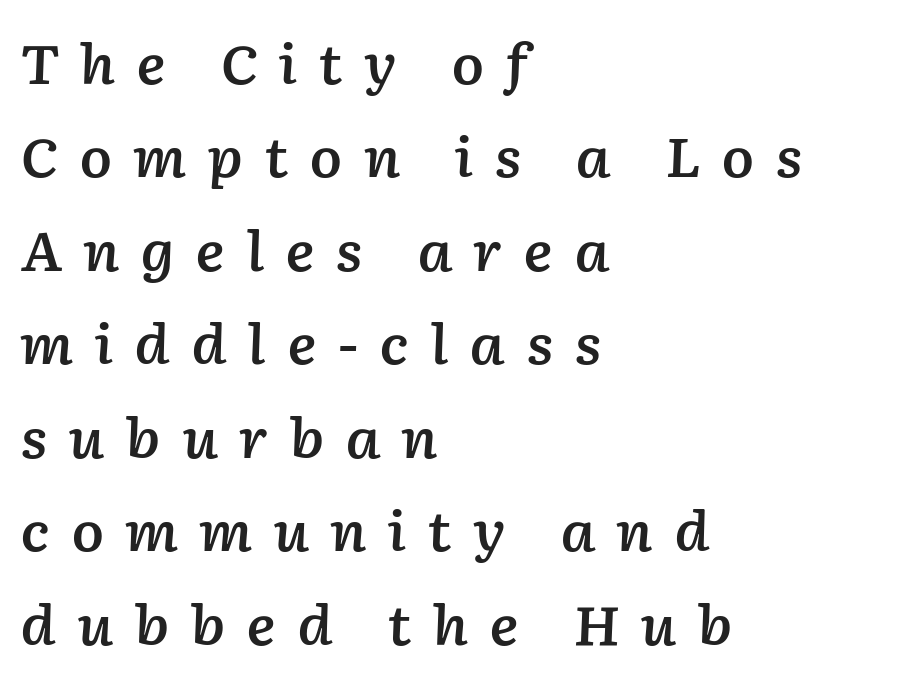
Notice how the passage keeps a crisp vertical edge on the left only. When letters slant like this, we call the style italic. How are the letters spaced? Widely, with obvious added tracking. The glyphs have the mass of a demibold cut, below bold. This sample has the flowing, uneven cadence of proportional lettering.
